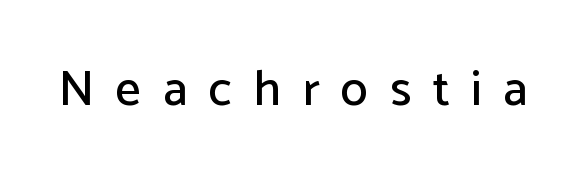
The area under the type is left untouched. This is sans-serif lettering, the kind often seen on screens and signage. Rendered with straight, roman letterforms. Caption: expanded tracking, letters set apart. Do the characters align in a grid? No, the font is proportional.
